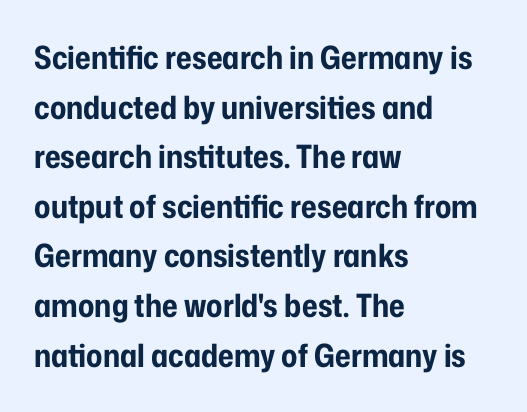
Q: Is the text bold? A: Yes.
Q: Is the text italic (slanted)? A: No, it is upright.
Q: Is the typeface a serif or a sans-serif typeface? A: Sans-serif.
Q: Is the text underlined? A: No.
Q: How is the paragraph aligned? A: Left-aligned.
Q: Is the spacing between letters normal or unusually wide? A: Normal.
Q: Is the spacing between lines tight, normal or loose? A: Normal.
Q: Width (condensed, normal, or wide)? A: Condensed.
Q: Stroke contrast? A: Low.
Q: x-height? A: Medium.
Q: Monospaced? A: No.
